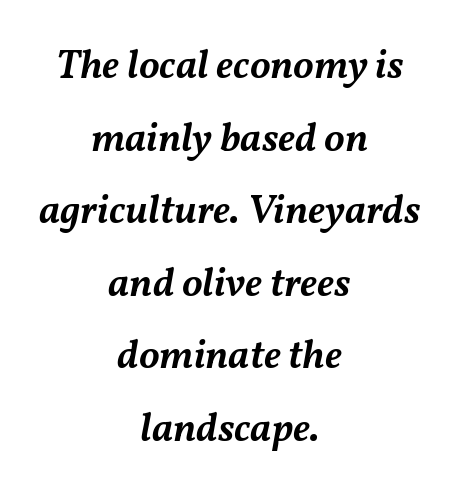
Which margin do the lines hug? Neither — every line sits in the middle. The text carries the slant typical of an italic or oblique font. The foot of each line stays bare and open. Note the varied advance widths — an 'i' is clearly narrower than an 'm'.
